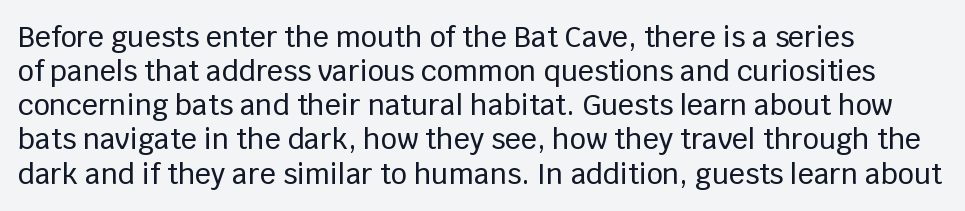
The lettering holds an erect, upright posture throughout. If you drew a ruler down the left edge, every line would touch it. Each letter keeps its own natural width here, so spacing adapts to shape. Letterform terminals end flat and unadorned throughout the passage. Students, note that the glyphs here touch the page at normal intervals. This rendering features lettering with no underline.
